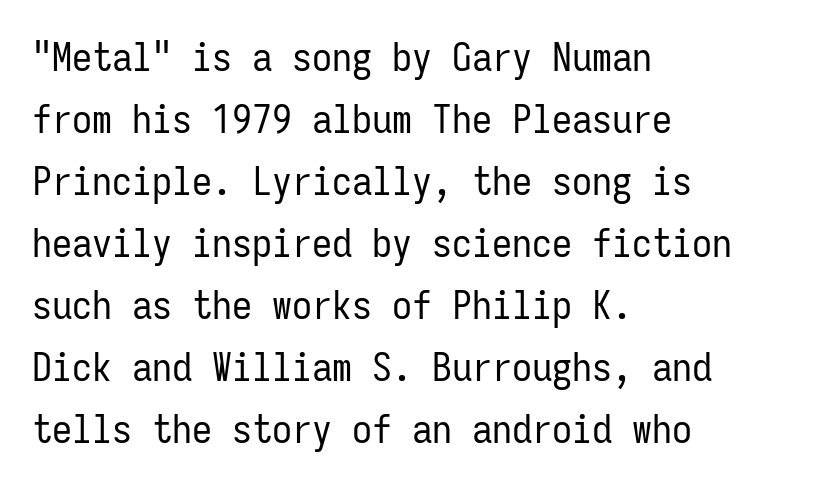
{"serif": "no", "italic": "no", "bold": "no", "weight": "regular", "width": "condensed", "stroke_contrast": "low", "x_height": "medium", "monospaced": "yes", "underline": "no", "align": "left", "line_spacing": "normal", "line_spacing_ratio": 1.55, "letter_spacing": "normal", "letter_spacing_em": 0.0, "glyph_px": 40}
